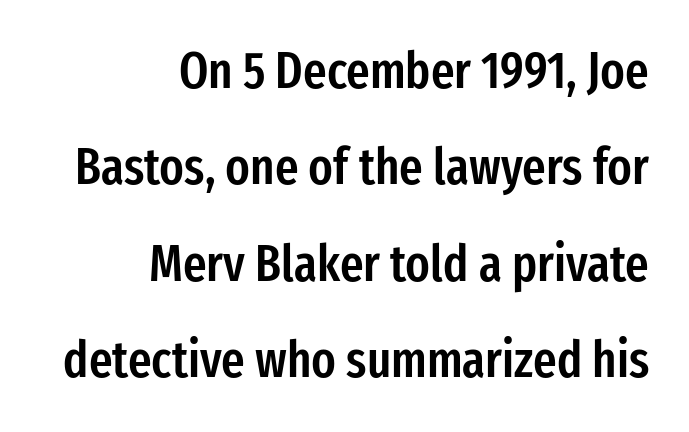
The axis of the letterforms is exactly vertical. Look at the tracking — it's just the regular setting, nothing added. Character widths vary here, with narrow letters taking less room than wide ones. Weight check: semibold — heavier than regular, not quite bold. Casual observation: everything's shoved over to the right. The rendering shows plain stroke endings on the letterforms — a sans-serif design.
